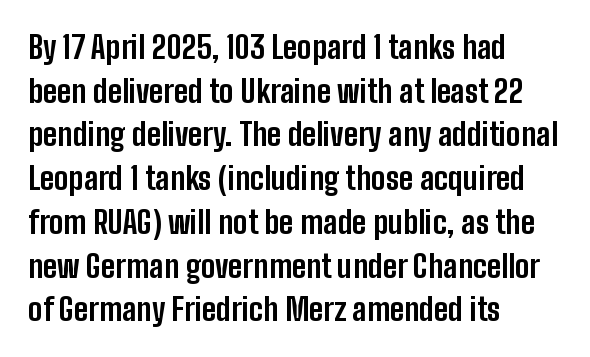
The face used here has the dense, thick strokes of a bold. The lettering stays uniformly vertical, giving the passage a roman look. Inter-character spacing is left at the font's built-in metrics. The text block is weighted toward the left margin, trailing off unevenly rightward.
